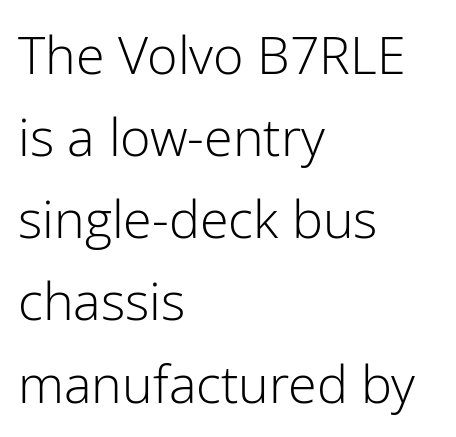
The image shows 52 px light sans-serif type, upright; set left-aligned, normal line spacing (1.58x), normal letter spacing, not underlined; low stroke contrast and a medium x-height.
